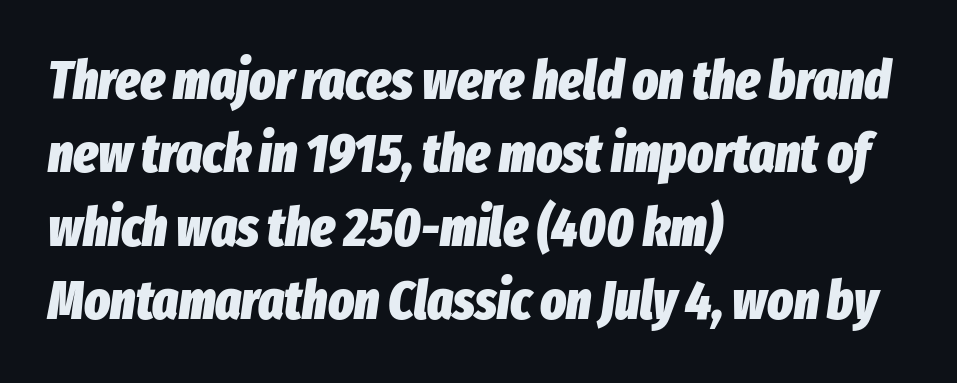
Q: Is the text bold? A: Yes.
Q: Is the text italic (slanted)? A: Yes, it leans right by about 8 degrees.
Q: Is the text underlined? A: No.
Q: How is the paragraph aligned? A: Left-aligned.
Q: Is the spacing between letters normal or unusually wide? A: Normal.
Q: Is the spacing between lines tight, normal or loose? A: Normal.
Q: Width (condensed, normal, or wide)? A: Condensed.
Q: Stroke contrast? A: Low.
Q: x-height? A: Medium.
Q: Monospaced? A: No.
